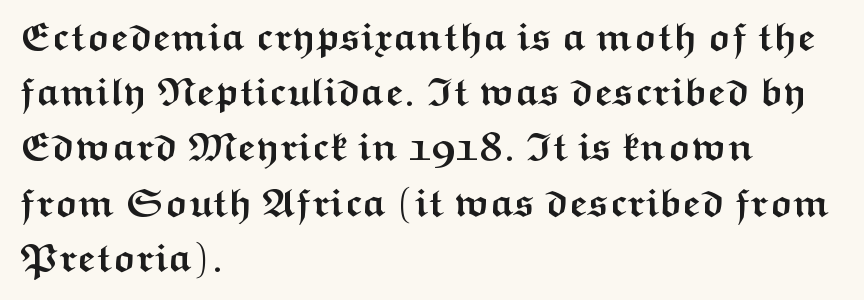
Q: Is the text bold? A: Yes.
Q: Is the text italic (slanted)? A: No, it is upright.
Q: Is the typeface a serif or a sans-serif typeface? A: Sans-serif.
Q: Is the text underlined? A: No.
Q: How is the paragraph aligned? A: Left-aligned.
Q: Is the spacing between letters normal or unusually wide? A: Normal.
Q: Is the spacing between lines tight, normal or loose? A: Normal.
Q: Width (condensed, normal, or wide)? A: Wide.
Q: Stroke contrast? A: Medium.
Q: x-height? A: Medium.
Q: Monospaced? A: No.
